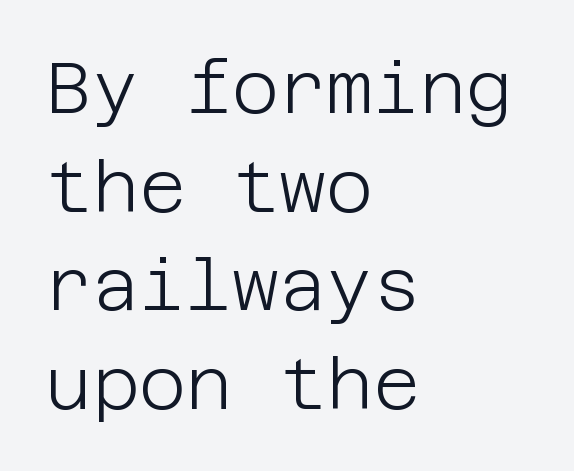
The image shows 72 px light sans-serif type, upright; set left-aligned, normal line spacing (1.37x), normal letter spacing, not underlined; low stroke contrast and a large x-height.
